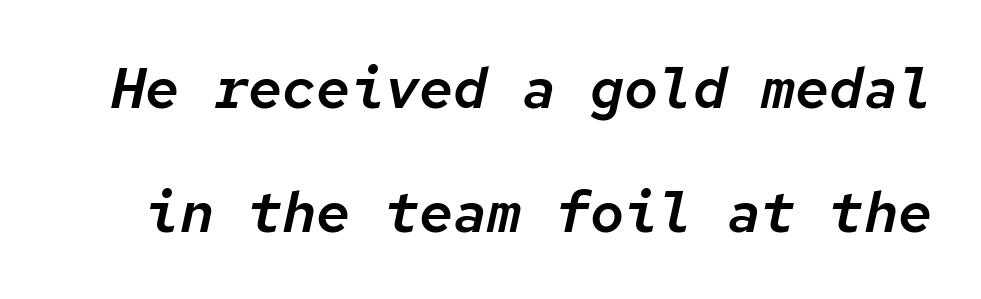
The image shows 57 px text type, italic (leaning right), monospaced; set loose line spacing (2.17x), normal letter spacing, not underlined; low stroke contrast and a medium x-height.
